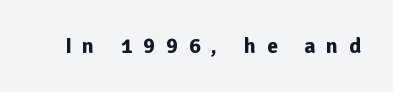
{"italic": "no", "bold": "yes", "underline": "no", "letter_spacing": "wide", "letter_spacing_em": 0.49, "glyph_px": 22}
